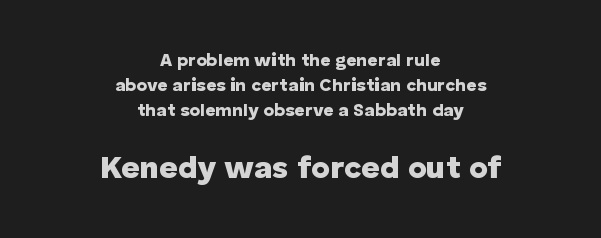
The image shows 32 px heavy sans-serif type, upright; set centered, normal line spacing (1.39x), normal letter spacing, not underlined; the second (bottom) block is 1.78x larger; low stroke contrast and a medium x-height.
